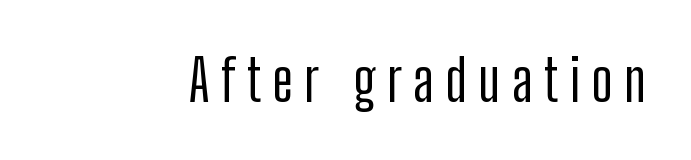
Vertical strokes here are truly vertical. The rendering uses natural spacing where letterforms have individual widths. Only glyphs here, with clear space below each row. Letterform terminals end flat and unadorned throughout the passage.
